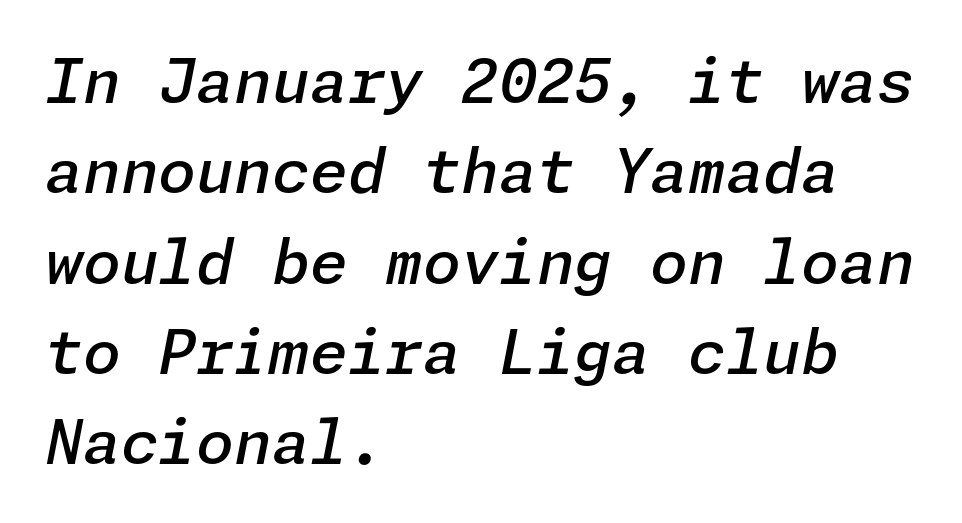
Q: Is the text bold? A: Semi-bold.
Q: Is the text italic (slanted)? A: Yes, it leans right by about 11 degrees.
Q: Is the text underlined? A: No.
Q: How is the paragraph aligned? A: Left-aligned.
Q: Is the spacing between letters normal or unusually wide? A: Normal.
Q: Is the spacing between lines tight, normal or loose? A: Normal.
Q: Width (condensed, normal, or wide)? A: Normal.
Q: Stroke contrast? A: Low.
Q: x-height? A: Medium.
